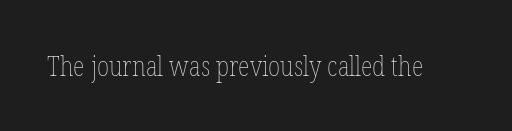
Has an underline been added? It has not. The type is set solid horizontally, with unmodified tracking. The characters are drawn with everyday or finer stroke widths. Every character sits straight up, as roman type does.
